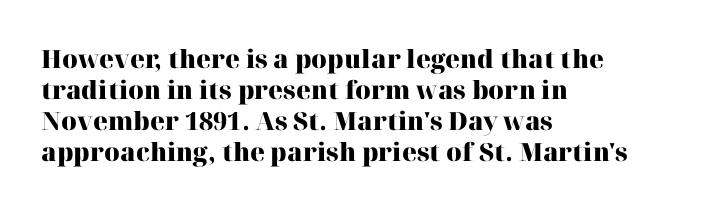
Q: Is the text bold? A: Yes.
Q: Is the text italic (slanted)? A: No, it is upright.
Q: Is the text underlined? A: No.
Q: How is the paragraph aligned? A: Left-aligned.
Q: Is the spacing between letters normal or unusually wide? A: Normal.
